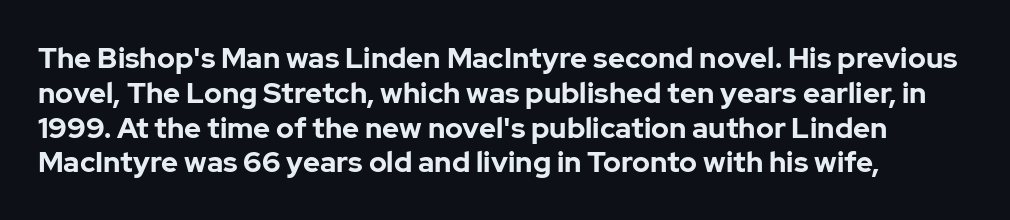
{"serif": "no", "italic": "no", "bold": "yes", "weight": "bold", "width": "normal", "stroke_contrast": "low", "x_height": "medium", "monospaced": "no", "underline": "no", "line_spacing_ratio": 1.2, "letter_spacing": "normal", "letter_spacing_em": 0.0, "glyph_px": 29}
